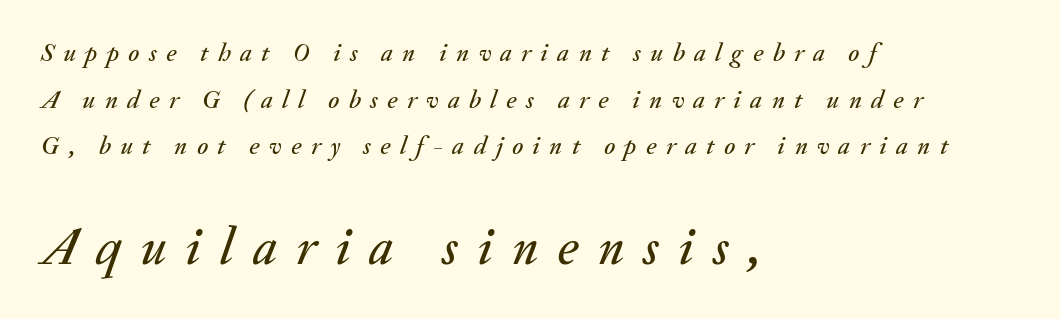
{"italic": "yes", "lean": "right", "slant_degrees": 20, "width": "normal", "stroke_contrast": "medium", "x_height": "small", "monospaced": "no", "underline": "no", "align": "left", "line_spacing_ratio": 1.79, "letter_spacing": "wide", "letter_spacing_em": 0.36, "larger_block": "second", "size_ratio": 2.04, "glyph_px": 53}
